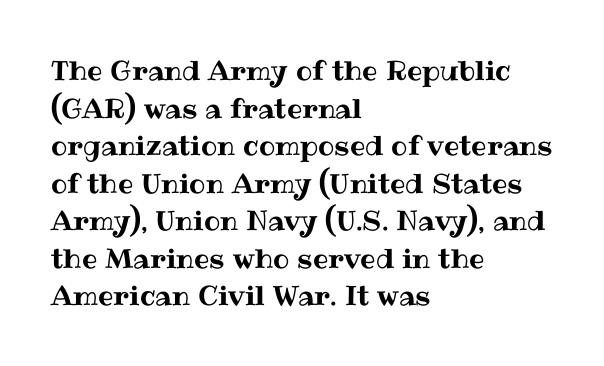
The image shows 27 px text type, upright; set left-aligned, normal line spacing (1.39x), normal letter spacing, not underlined.
